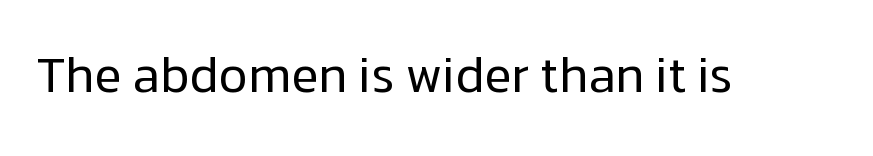
Q: Is the text bold? A: No.
Q: Is the text italic (slanted)? A: No, it is upright.
Q: Is the typeface a serif or a sans-serif typeface? A: Sans-serif.
Q: Is the text underlined? A: No.
Q: Is the spacing between letters normal or unusually wide? A: Normal.
Q: Width (condensed, normal, or wide)? A: Normal.
Q: Stroke contrast? A: Low.
Q: x-height? A: Medium.
Q: Monospaced? A: No.
